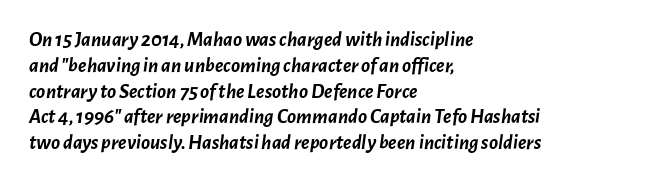
Q: Is the text bold? A: Yes.
Q: Is the text italic (slanted)? A: Yes, it leans right by about 7 degrees.
Q: Is the text underlined? A: No.
Q: How is the paragraph aligned? A: Left-aligned.
Q: Is the spacing between letters normal or unusually wide? A: Normal.
